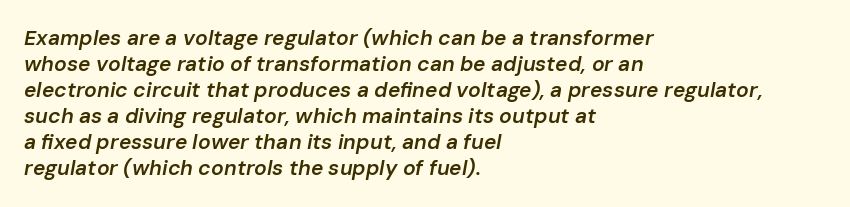
Glance below the letters and you will spot only blank space. Stroke thickness is moderately raised; the sample reads as semibold. The rendering applies a slant to the glyphs. The paragraph shown leans on its left margin. Honestly, the letter spacing is just normal — you wouldn't notice it.
